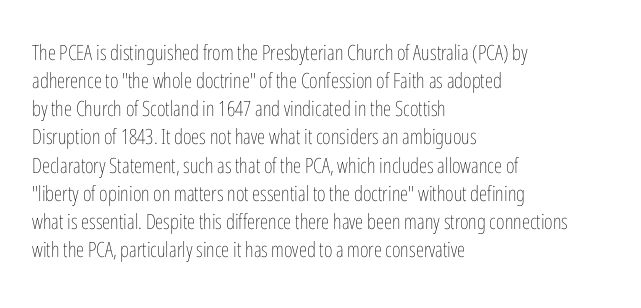
The image shows 21 px text type, upright; set left-aligned, normal line spacing (1.34x), normal letter spacing, not underlined.
